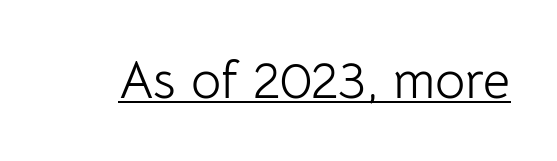
No letter is thick-stroked: the sample isn't bold. Notice how a bar underscores the lettering throughout. Do the characters align in a grid? No, the font is proportional. The lettering holds an erect, upright posture throughout. I'd call this a sans setting — the letters go barefoot. The tracking reads as untouched default to a designer's eye.
